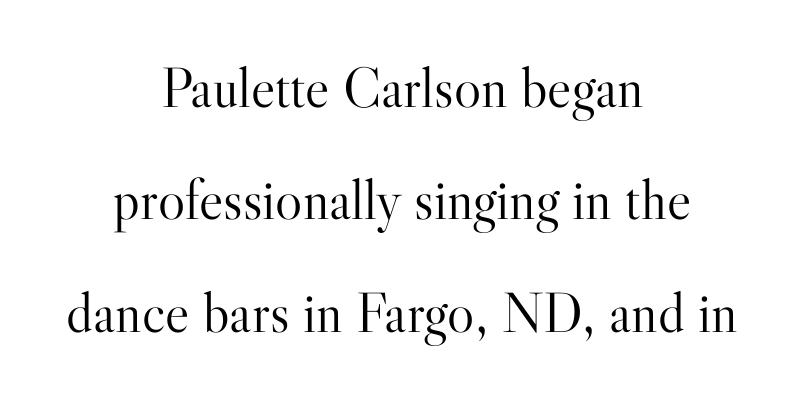
Q: Is the text bold? A: No.
Q: Is the text italic (slanted)? A: No, it is upright.
Q: Is the typeface a serif or a sans-serif typeface? A: Serif.
Q: Is the text underlined? A: No.
Q: How is the paragraph aligned? A: Centered.
Q: Is the spacing between letters normal or unusually wide? A: Normal.
Q: Is the spacing between lines tight, normal or loose? A: Loose.
Q: Width (condensed, normal, or wide)? A: Normal.
Q: Stroke contrast? A: High.
Q: x-height? A: Small.
Q: Monospaced? A: No.
